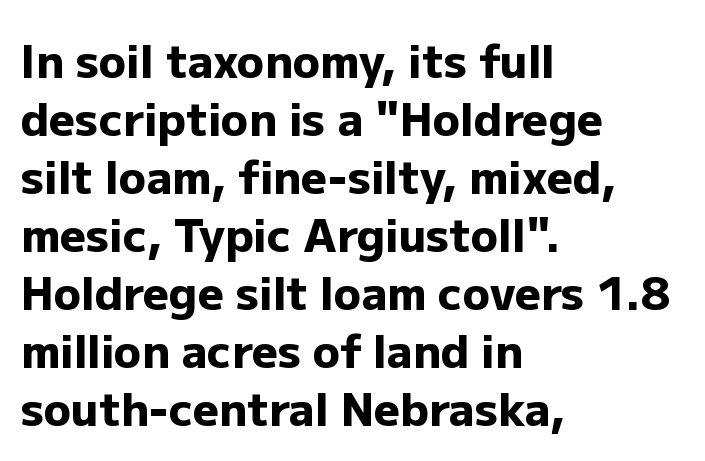
The image shows 45 px heavy sans-serif type, upright; set left-aligned, normal line spacing (1.29x), normal letter spacing, not underlined; low stroke contrast and a medium x-height.
